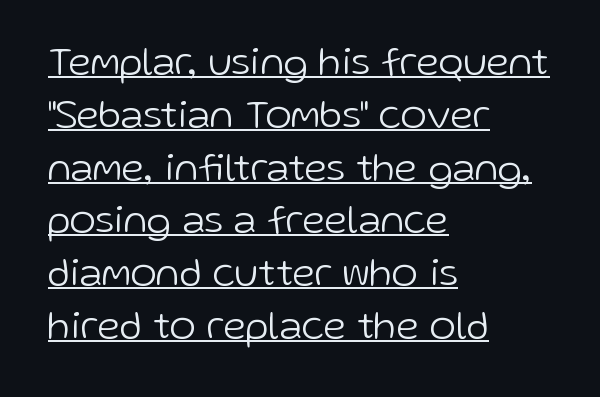
Q: Is the text bold? A: No.
Q: Is the text italic (slanted)? A: No, it is upright.
Q: Is the typeface a serif or a sans-serif typeface? A: Sans-serif.
Q: Is the text underlined? A: Yes.
Q: How is the paragraph aligned? A: Left-aligned.
Q: Is the spacing between letters normal or unusually wide? A: Normal.
Q: Is the spacing between lines tight, normal or loose? A: Normal.
Q: Width (condensed, normal, or wide)? A: Normal.
Q: Stroke contrast? A: Low.
Q: x-height? A: Medium.
Q: Monospaced? A: No.
